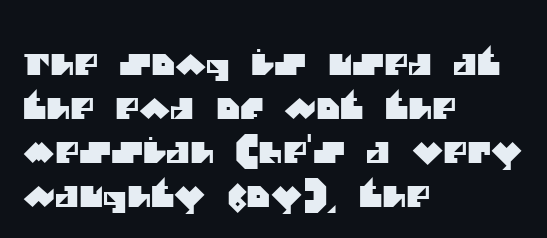
This sample is left-justified, so line endings fall wherever the words run out. Characters follow at the spacing the type designer built in. Bare-footed words on every line. The passage shown is typed in a proportional face where columns would drift. Rows of type keep a routine distance in the vertical direction. No feet cap the strokes, marking this as sans-serif type.
